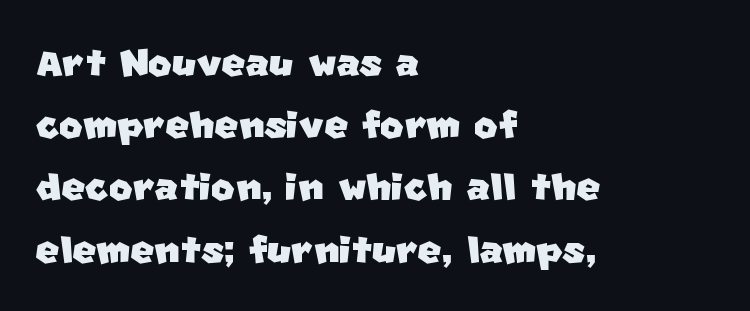
Q: Is the typeface a serif or a sans-serif typeface? A: Sans-serif.
Q: Is the text underlined? A: No.
Q: How is the paragraph aligned? A: Left-aligned.
Q: Is the spacing between letters normal or unusually wide? A: Normal.
Q: Width (condensed, normal, or wide)? A: Normal.
Q: Stroke contrast? A: Low.
Q: x-height? A: Large.
Q: Monospaced? A: No.
